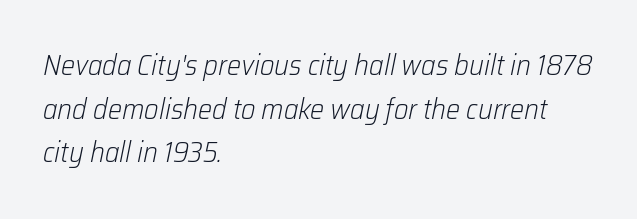
The image shows 28 px light type, italic (leaning right); set left-aligned, normal line spacing (1.56x), normal letter spacing, not underlined; low stroke contrast and a medium x-height.
